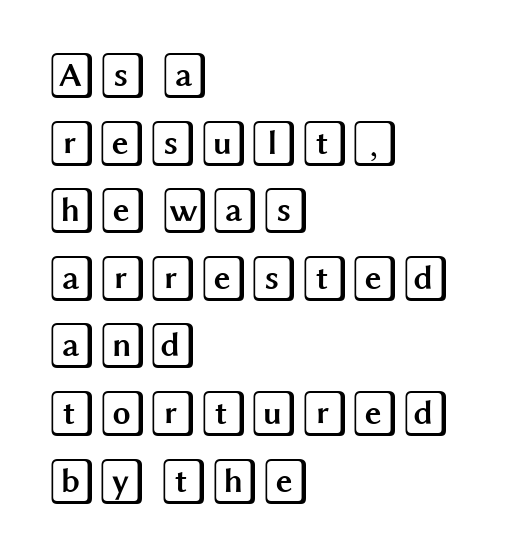
The image shows 46 px wide type, upright; set left-aligned, normal line spacing (1.47x), normal letter spacing, not underlined; a large x-height.
